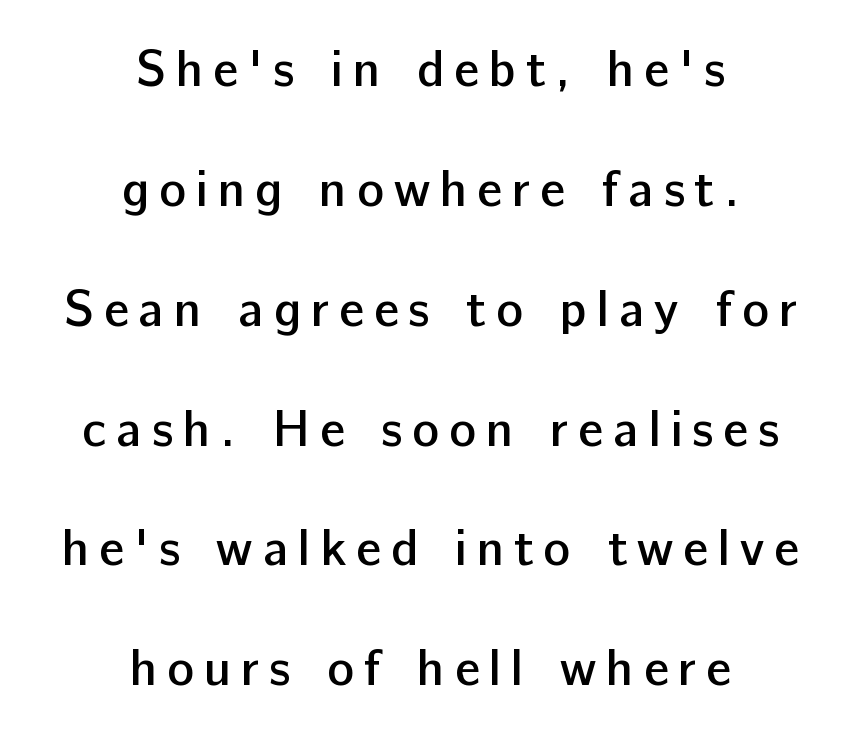
The image shows 51 px semibold sans-serif type, upright; set centered, loose line spacing (2.35x), not underlined; low stroke contrast and a medium x-height.
